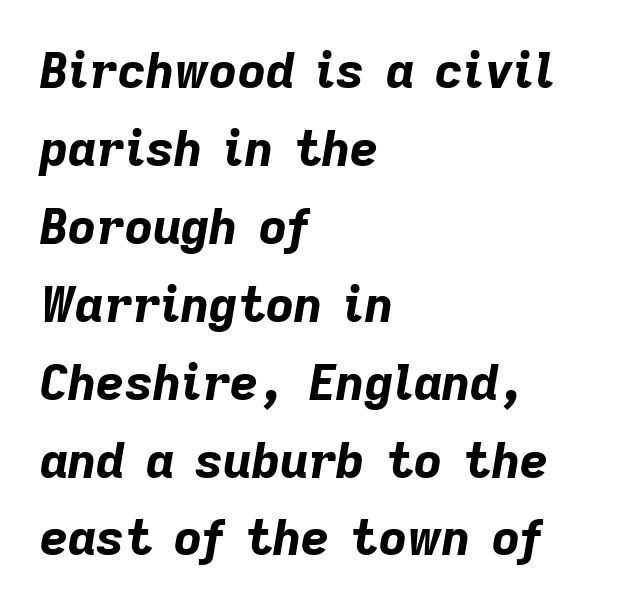
{"italic": "yes", "lean": "right", "slant_degrees": 9, "bold": "yes", "weight": "bold", "width": "normal", "stroke_contrast": "low", "x_height": "medium", "monospaced": "no", "underline": "no", "align": "left", "line_spacing": "normal", "line_spacing_ratio": 1.59, "letter_spacing": "normal", "letter_spacing_em": 0.0, "glyph_px": 49}
